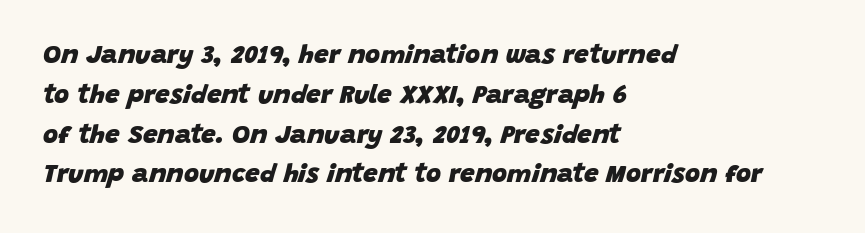
{"italic": "yes", "lean": "right", "slant_degrees": 15, "bold": "yes", "underline": "no", "align": "left", "line_spacing": "normal", "line_spacing_ratio": 1.53, "letter_spacing": "normal", "letter_spacing_em": 0.0, "glyph_px": 26}
